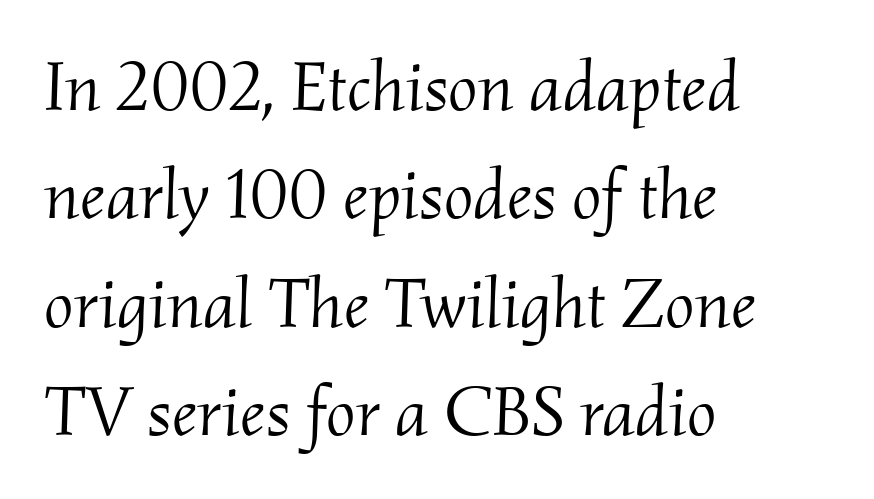
The image shows 70 px light serif type, italic (leaning right); set left-aligned, normal line spacing (1.55x), normal letter spacing, not underlined; medium stroke contrast and a small x-height.
